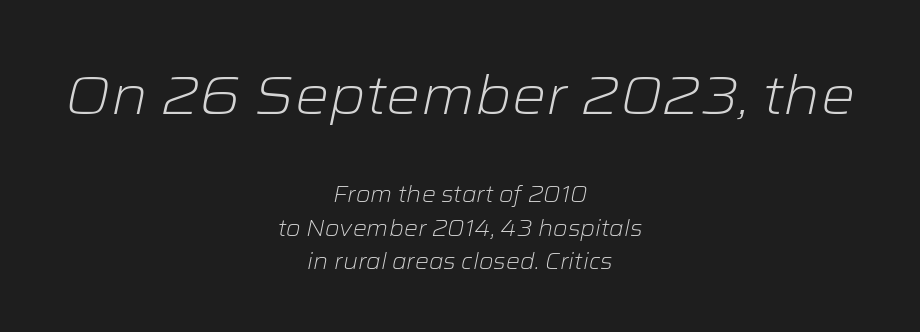
{"italic": "yes", "lean": "right", "slant_degrees": 12, "bold": "no", "weight": "light", "width": "wide", "stroke_contrast": "low", "x_height": "medium", "monospaced": "no", "underline": "no", "align": "center", "line_spacing": "normal", "line_spacing_ratio": 1.52, "letter_spacing": "normal", "letter_spacing_em": 0.0, "larger_block": "first", "size_ratio": 2.45, "glyph_px": 54}
